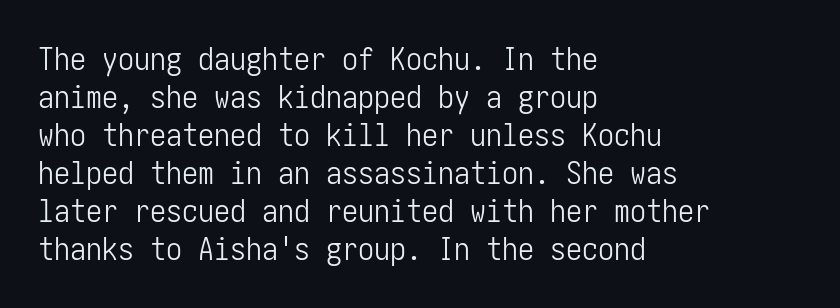
Q: Is the text bold? A: No.
Q: Is the text italic (slanted)? A: No, it is upright.
Q: Is the typeface a serif or a sans-serif typeface? A: Sans-serif.
Q: Is the text underlined? A: No.
Q: How is the paragraph aligned? A: Left-aligned.
Q: Is the spacing between letters normal or unusually wide? A: Normal.
Q: Width (condensed, normal, or wide)? A: Condensed.
Q: Stroke contrast? A: Low.
Q: x-height? A: Medium.
